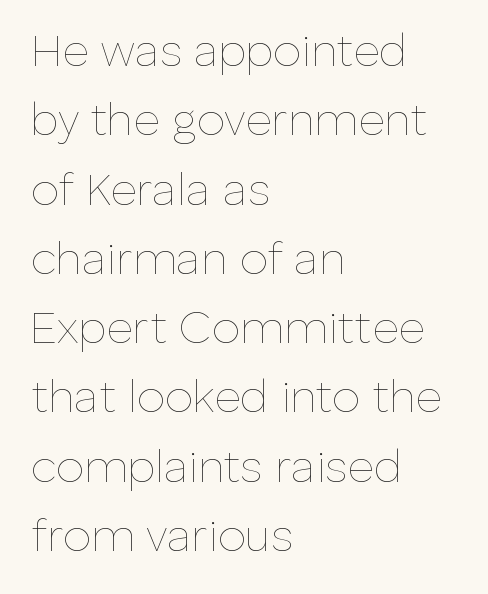
{"italic": "no", "bold": "no", "weight": "thin", "width": "normal", "stroke_contrast": "low", "x_height": "medium", "monospaced": "no", "underline": "no", "align": "left", "line_spacing": "normal", "line_spacing_ratio": 1.54, "letter_spacing": "normal", "letter_spacing_em": 0.0, "glyph_px": 45}
